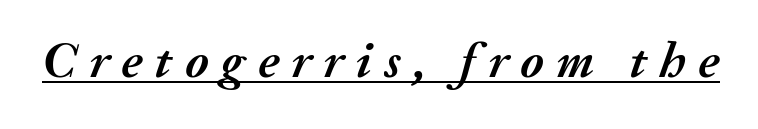
Q: Is the text bold? A: Yes.
Q: Is the text italic (slanted)? A: Yes, it leans right by about 20 degrees.
Q: Is the text underlined? A: Yes.
Q: Is the spacing between letters normal or unusually wide? A: Unusually wide.
Q: Width (condensed, normal, or wide)? A: Normal.
Q: Stroke contrast? A: Medium.
Q: x-height? A: Medium.
Q: Monospaced? A: No.
